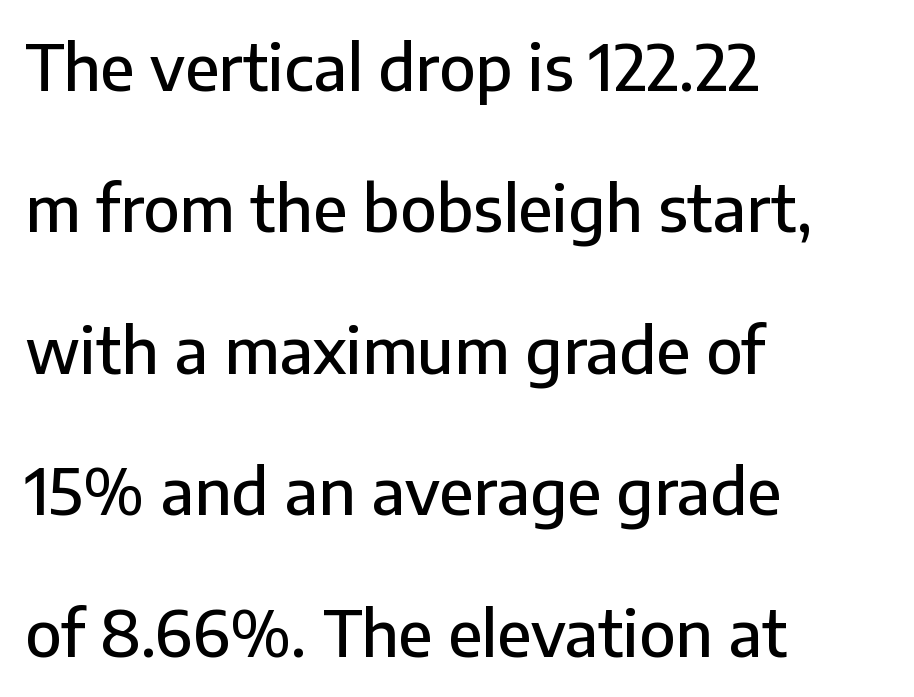
Q: Is the text italic (slanted)? A: No, it is upright.
Q: Is the typeface a serif or a sans-serif typeface? A: Sans-serif.
Q: Is the text underlined? A: No.
Q: How is the paragraph aligned? A: Left-aligned.
Q: Is the spacing between letters normal or unusually wide? A: Normal.
Q: Is the spacing between lines tight, normal or loose? A: Loose.
Q: Width (condensed, normal, or wide)? A: Normal.
Q: Stroke contrast? A: Low.
Q: x-height? A: Medium.
Q: Monospaced? A: No.
